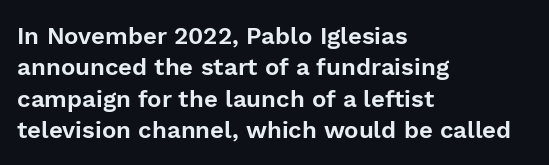
Q: Is the text italic (slanted)? A: No, it is upright.
Q: Is the text underlined? A: No.
Q: How is the paragraph aligned? A: Left-aligned.
Q: Is the spacing between letters normal or unusually wide? A: Normal.
Q: Is the spacing between lines tight, normal or loose? A: Normal.
